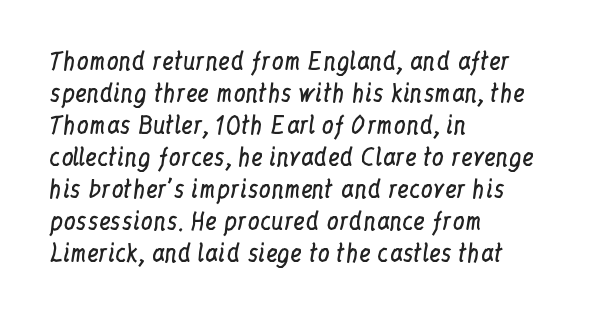
A bare baseline throughout the passage. Leftover space on each line is placed entirely after the last word. Regarding leading, the lines here are spaced in the standard way. Inter-character spacing is left at the font's built-in metrics. Compared with a typical body face, this is equally light or lighter still.
